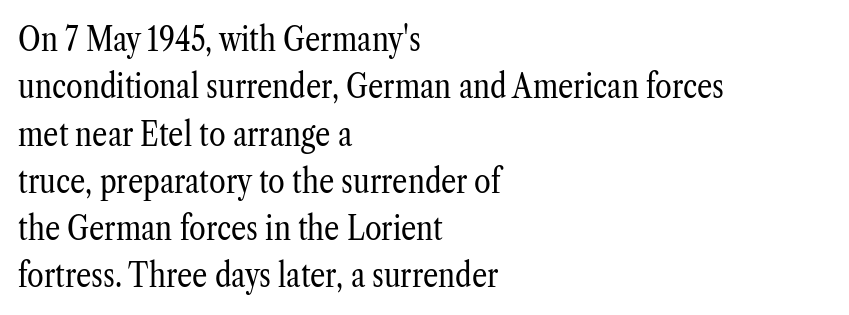
The image shows 34 px regular-weight, condensed serif type, upright; set left-aligned, normal line spacing (1.39x), normal letter spacing, not underlined; low stroke contrast and a medium x-height.
